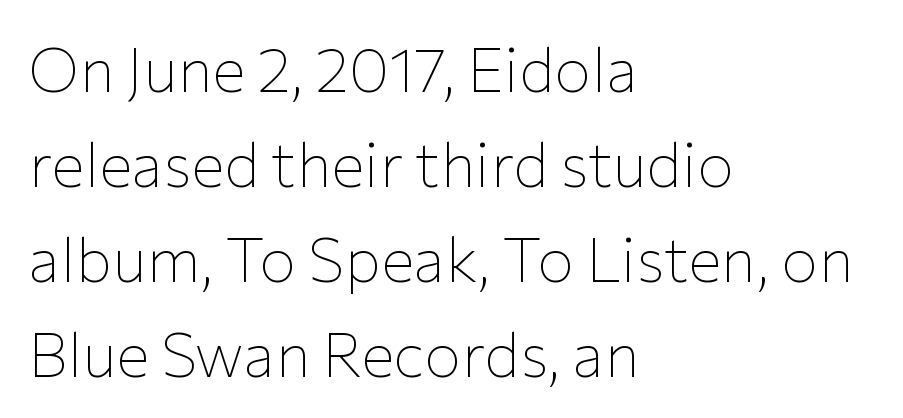
Q: Is the text bold? A: No.
Q: Is the text italic (slanted)? A: No, it is upright.
Q: Is the typeface a serif or a sans-serif typeface? A: Sans-serif.
Q: Is the text underlined? A: No.
Q: How is the paragraph aligned? A: Left-aligned.
Q: Is the spacing between letters normal or unusually wide? A: Normal.
Q: Is the spacing between lines tight, normal or loose? A: Normal.
Q: Width (condensed, normal, or wide)? A: Normal.
Q: Stroke contrast? A: Low.
Q: x-height? A: Medium.
Q: Monospaced? A: No.
